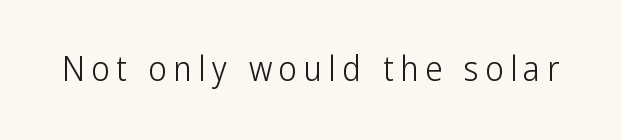
{"serif": "no", "italic": "no", "bold": "no", "weight": "light", "width": "condensed", "stroke_contrast": "low", "x_height": "medium", "monospaced": "no", "underline": "no", "glyph_px": 35}
